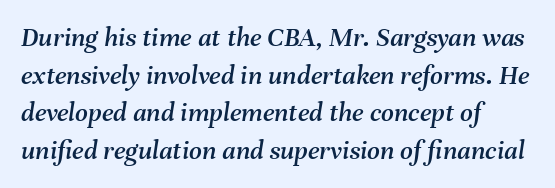
Q: Is the text italic (slanted)? A: Yes, it leans right by about 8 degrees.
Q: Is the text underlined? A: No.
Q: How is the paragraph aligned? A: Left-aligned.
Q: Is the spacing between letters normal or unusually wide? A: Normal.
Q: Is the spacing between lines tight, normal or loose? A: Normal.
Q: Width (condensed, normal, or wide)? A: Normal.
Q: Stroke contrast? A: Medium.
Q: x-height? A: Medium.
Q: Monospaced? A: No.
